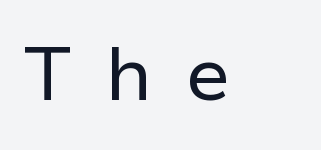
Character widths vary here, with narrow letters taking less room than wide ones. The specimen reads as upright at a glance. Plain, unruled lines of type. The text was rendered using a sans face with plain stroke endings. Compared with typical body copy, the letter spacing here is much looser. The weight tops out at a normal text grade.
